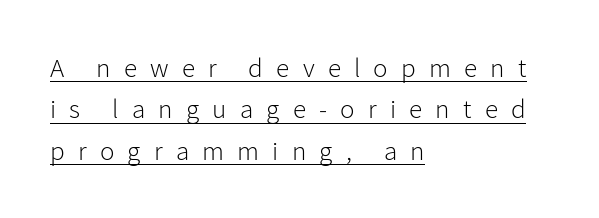
Q: Is the text bold? A: No.
Q: Is the text italic (slanted)? A: No, it is upright.
Q: Is the text underlined? A: Yes.
Q: How is the paragraph aligned? A: Left-aligned.
Q: Is the spacing between letters normal or unusually wide? A: Unusually wide.
Q: Is the spacing between lines tight, normal or loose? A: Normal.
